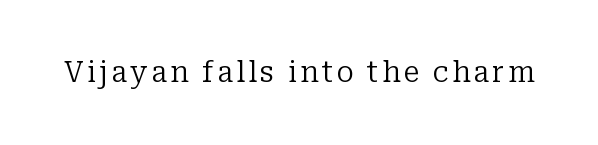
The face used here is proportionally spaced, like ordinary book or web type. Check the space under the baseline: it is left empty. The text was rendered using a seriffed face with decorative stroke endings. Every stem runs plumb, perpendicular to the baseline. The letters look calm and open, with moderate or lighter stems.
